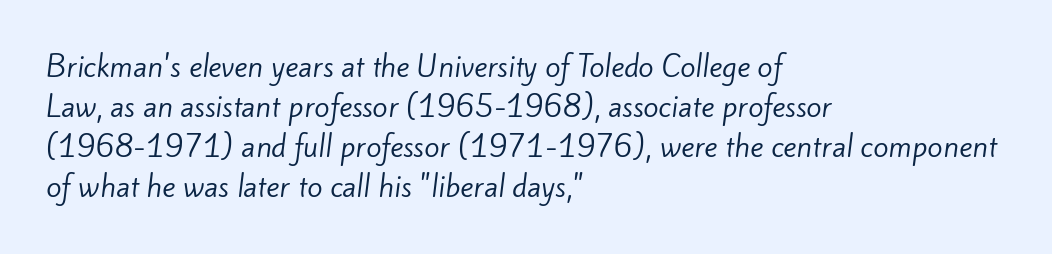
{"serif": "no", "bold": "no", "weight": "regular", "width": "normal", "stroke_contrast": "low", "x_height": "small", "monospaced": "no", "underline": "no", "align": "left", "line_spacing": "normal", "line_spacing_ratio": 1.43, "letter_spacing": "normal", "letter_spacing_em": 0.0, "glyph_px": 28}
